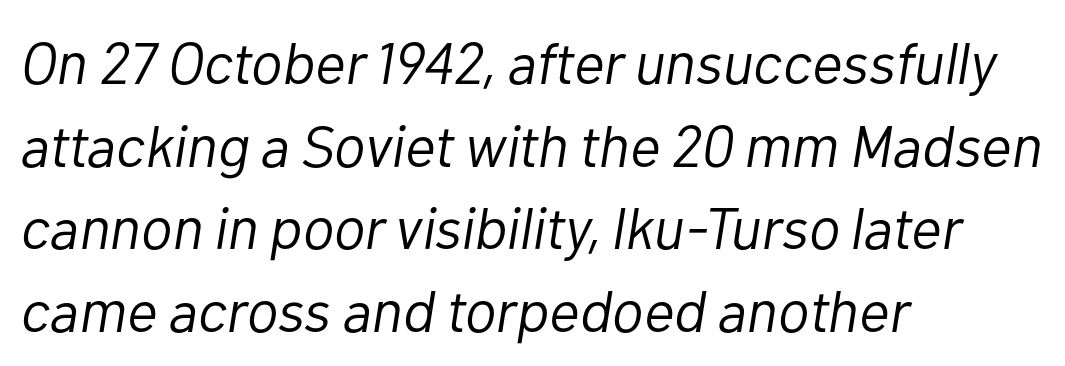
The image shows 59 px light type, italic (leaning right); set left-aligned, normal line spacing (1.4x), normal letter spacing, not underlined; low stroke contrast and a medium x-height.
